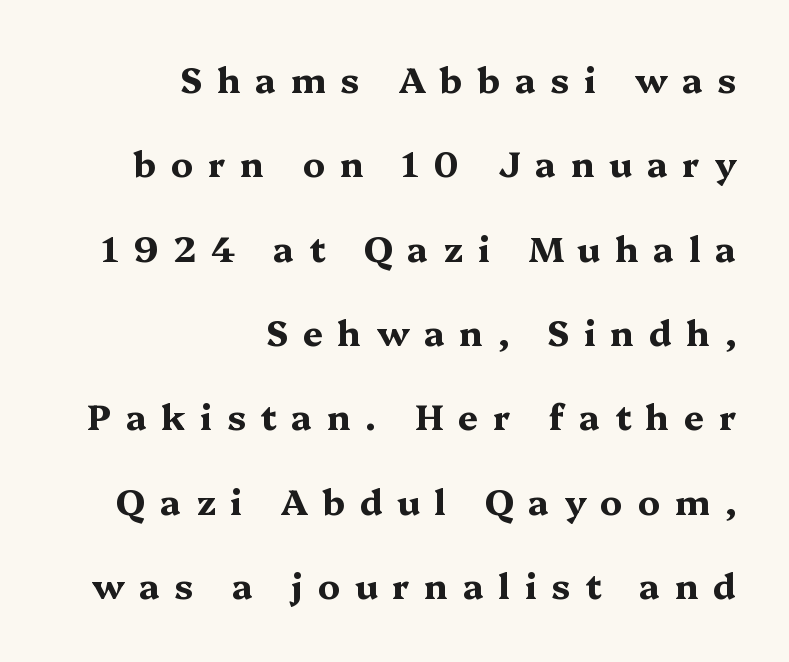
{"serif": "yes", "italic": "no", "bold": "yes", "weight": "bold", "width": "wide", "stroke_contrast": "medium", "x_height": "medium", "monospaced": "no", "underline": "no", "align": "right", "line_spacing": "loose", "line_spacing_ratio": 2.41, "letter_spacing": "wide", "letter_spacing_em": 0.42, "glyph_px": 35}
